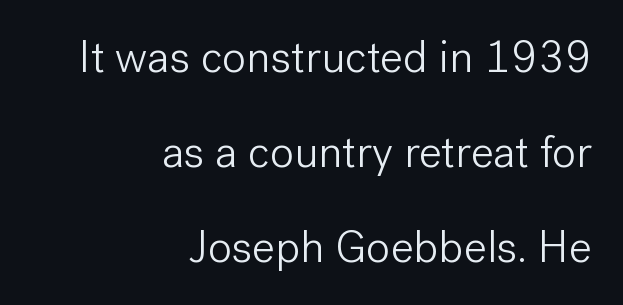
Is the letter spacing exaggerated? No — it looks like the ordinary default. The text block is weighted toward the right margin, trailing off unevenly leftward. To sum up the face: it is a sans, with no serifs. Bare-footed words on every line.
